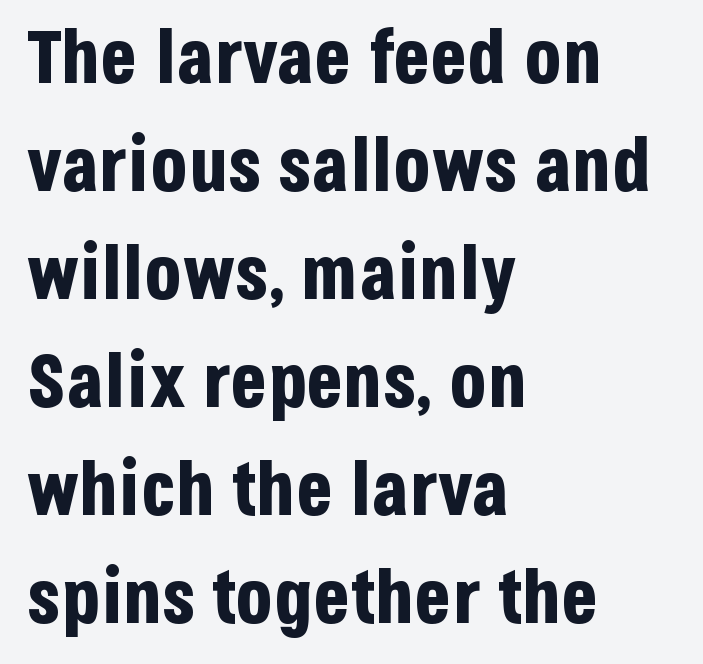
Horizontal bands of white between lines are of average thickness. Is the letter spacing exaggerated? No — it looks like the ordinary default. Character widths vary here, with narrow letters taking less room than wide ones. As a designer I'd log this as weight 700, bold.
